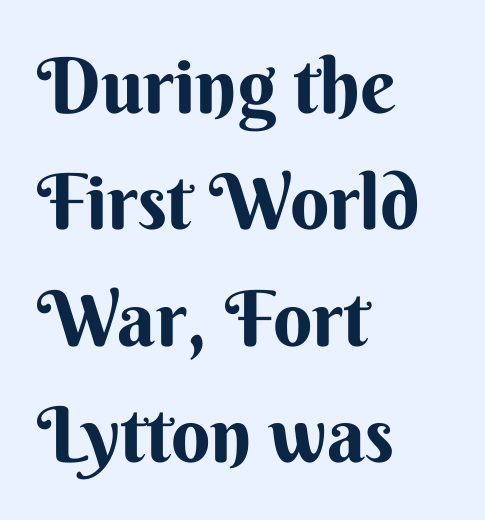
{"serif": "no", "italic": "no", "width": "normal", "stroke_contrast": "medium", "x_height": "small", "monospaced": "no", "underline": "no", "align": "left", "line_spacing": "normal", "line_spacing_ratio": 1.51, "letter_spacing": "normal", "letter_spacing_em": 0.0, "glyph_px": 77}
